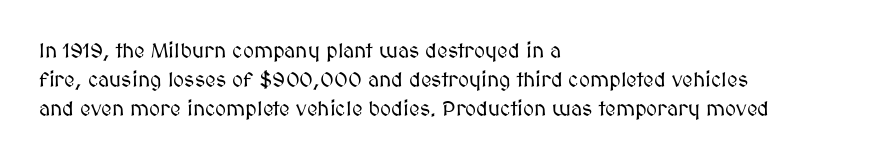
Each word holds together tightly as a unit, with standard inter-letter gaps. Left-aligned paragraph, ragged on the right. The vertical gap from one line to the next is medium. Nope, not italic — everything's standing straight. Check the space under the baseline: it is left empty.
